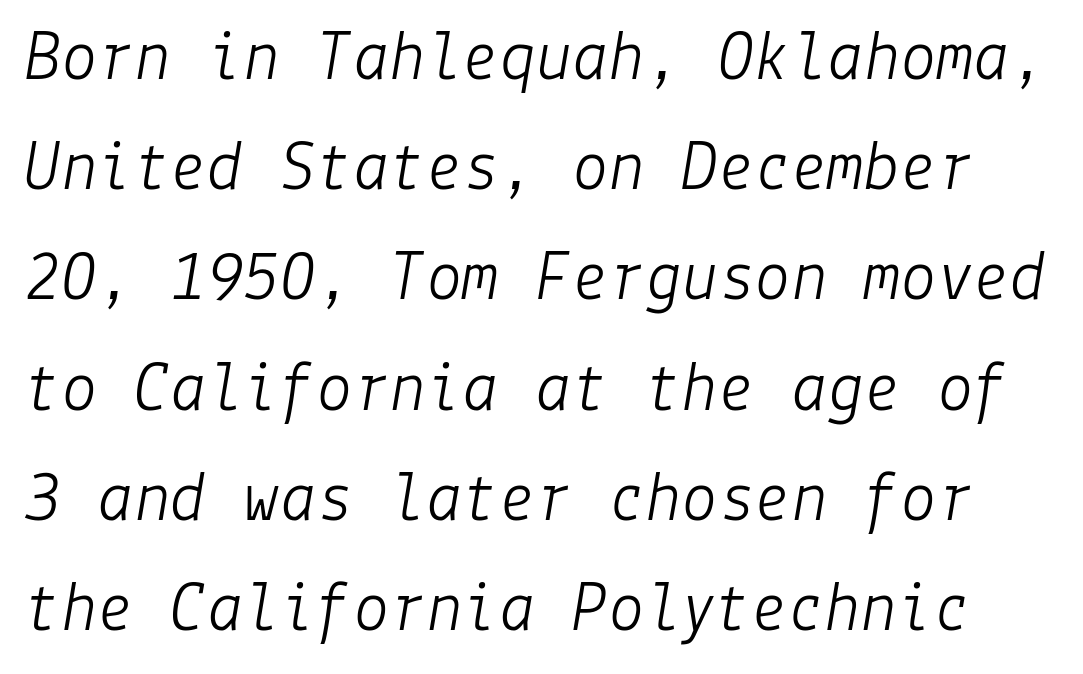
Q: Is the text bold? A: No.
Q: Is the text italic (slanted)? A: Yes, it leans right by about 9 degrees.
Q: Is the text underlined? A: No.
Q: Is the spacing between letters normal or unusually wide? A: Normal.
Q: Is the spacing between lines tight, normal or loose? A: Normal.
Q: Width (condensed, normal, or wide)? A: Normal.
Q: Stroke contrast? A: Low.
Q: x-height? A: Medium.
